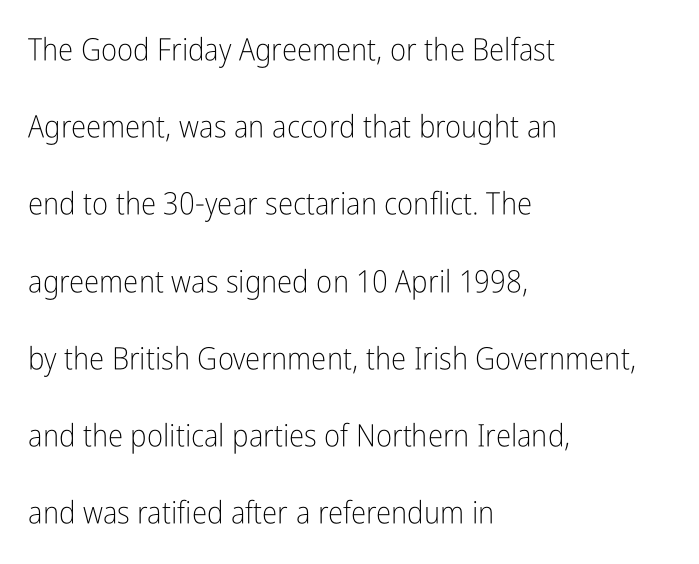
Q: Is the text bold? A: No.
Q: Is the text italic (slanted)? A: No, it is upright.
Q: Is the typeface a serif or a sans-serif typeface? A: Sans-serif.
Q: Is the text underlined? A: No.
Q: How is the paragraph aligned? A: Left-aligned.
Q: Is the spacing between letters normal or unusually wide? A: Normal.
Q: Is the spacing between lines tight, normal or loose? A: Loose.
Q: Width (condensed, normal, or wide)? A: Condensed.
Q: Stroke contrast? A: Low.
Q: x-height? A: Medium.
Q: Monospaced? A: No.
